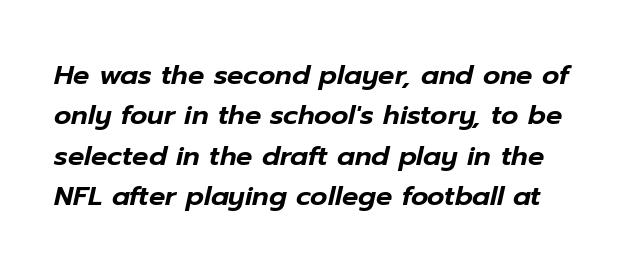
{"italic": "yes", "lean": "right", "slant_degrees": 12, "underline": "no", "line_spacing": "normal", "line_spacing_ratio": 1.5, "letter_spacing": "normal", "letter_spacing_em": 0.0, "glyph_px": 27}
